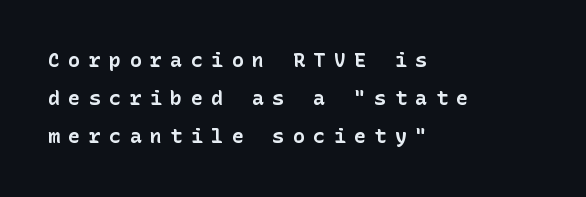
The gaps between neighbouring characters are conspicuously large. Each row of text sits above clean, open space. Horizontal alignment here is leftward, the default for most running prose. Vertically, the passage feels expansive, rows floating well apart.
